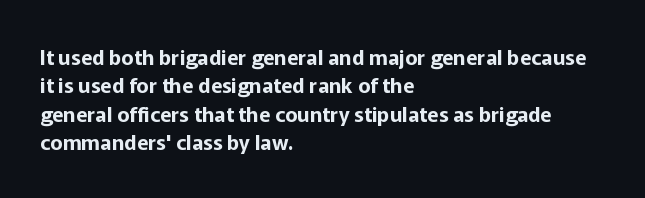
Posture: upright roman. The foot of each line stays bare and open. The passage shown stacks its lines at a standard gap. Alignment: flush left. The horizontal fit of the characters is conventional and even.
